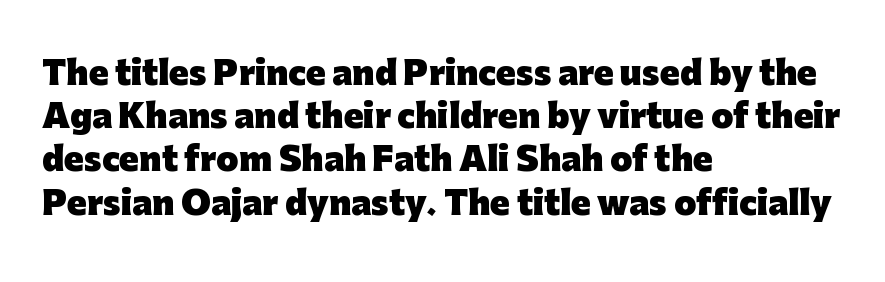
Short and long lines alike share a common starting point at left. This rendering leaves character spacing at its baseline value. Looks like regular typesetting: each glyph gets only the width it needs. The characters display no serif detailing; their extremities are plain. Do the letters lean? They stand straight.
